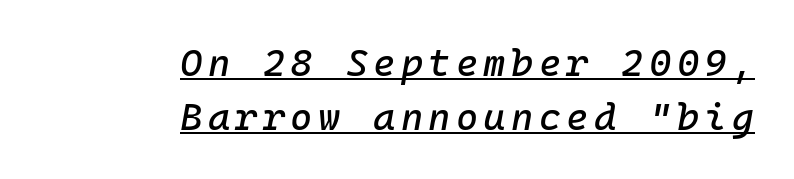
Q: Is the text italic (slanted)? A: Yes, it leans right by about 10 degrees.
Q: Is the text underlined? A: Yes.
Q: How is the paragraph aligned? A: Right-aligned.
Q: Is the spacing between lines tight, normal or loose? A: Normal.
Q: Width (condensed, normal, or wide)? A: Normal.
Q: Stroke contrast? A: Low.
Q: x-height? A: Medium.
